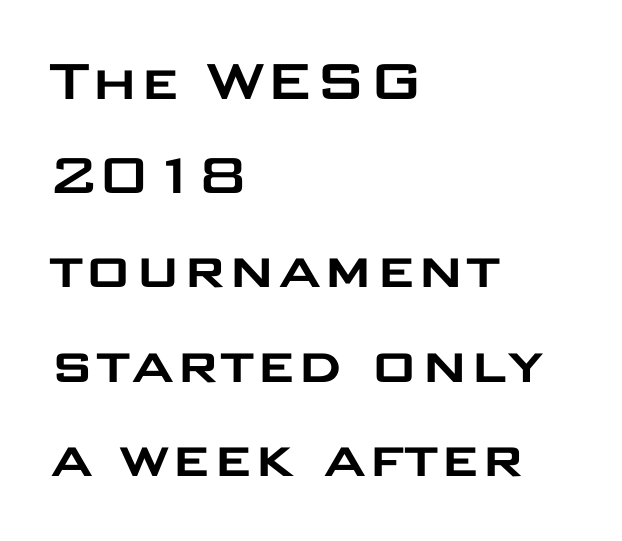
{"serif": "no", "italic": "no", "width": "wide", "stroke_contrast": "low", "x_height": "large", "monospaced": "no", "underline": "no", "align": "left", "line_spacing": "normal", "line_spacing_ratio": 1.45, "letter_spacing": "normal", "letter_spacing_em": 0.0, "glyph_px": 65}
